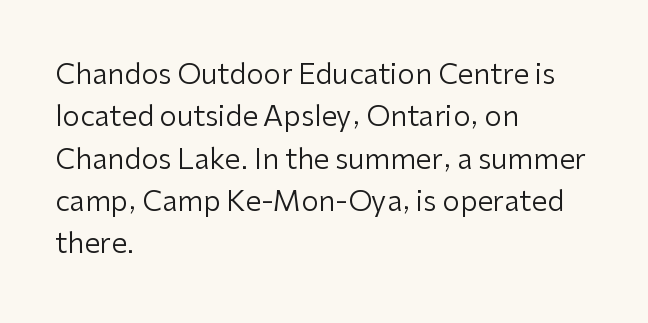
Alignment: flush left. Beneath every word, the page is bare. Successive baselines arrive at the customary interval. The rendering keeps characters at their native spacing. The glyphs in this specimen are sans serif. Note the varied advance widths — an 'i' is clearly narrower than an 'm'.
